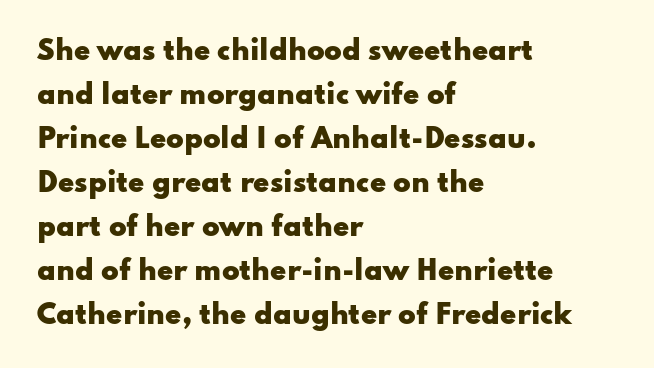
{"italic": "no", "bold": "yes", "underline": "no", "align": "left", "line_spacing": "normal", "line_spacing_ratio": 1.69, "letter_spacing": "normal", "letter_spacing_em": 0.0, "glyph_px": 26}
